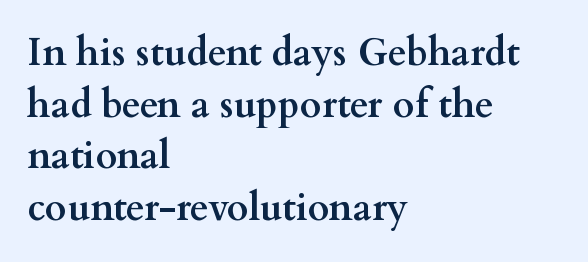
What weight is shown? A full bold with thick strokes. Each new line begins a customary step beneath the previous one. The area under the type is left untouched. The letterforms sit shoulder to shoulder at normal distance. These lines are rendered in a variable-pitch font. Characters remain perfectly vertical along every line.
